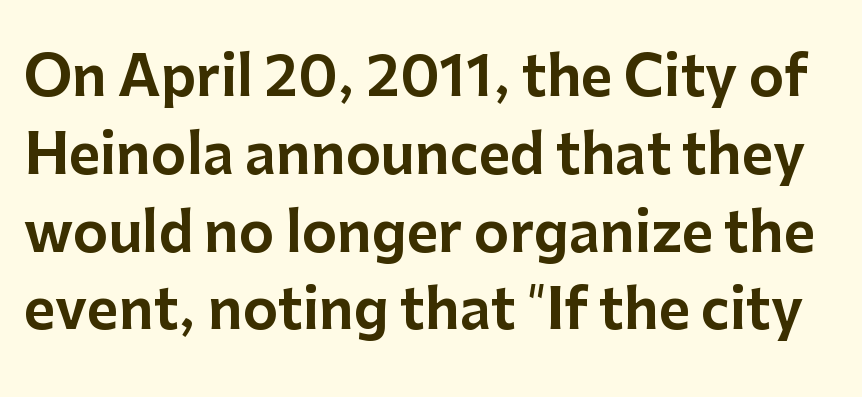
{"serif": "no", "italic": "no", "width": "normal", "stroke_contrast": "low", "x_height": "medium", "monospaced": "no", "underline": "no", "line_spacing": "normal", "line_spacing_ratio": 1.44, "letter_spacing": "normal", "letter_spacing_em": 0.0, "glyph_px": 54}
